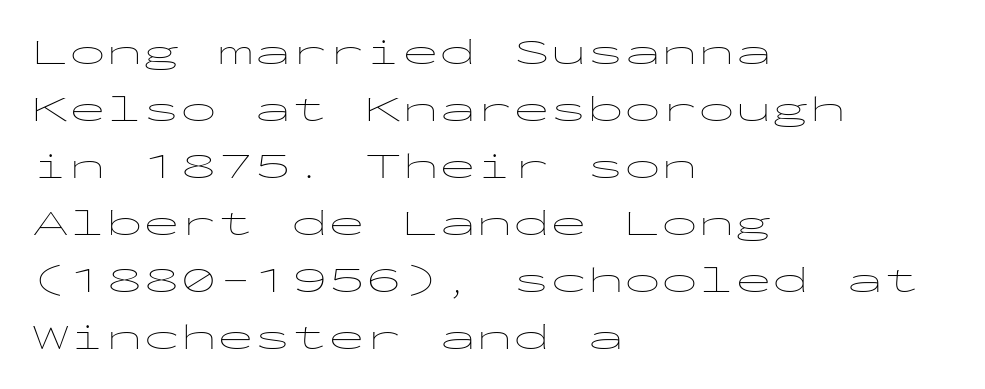
{"serif": "no", "italic": "no", "bold": "no", "weight": "thin", "width": "wide", "stroke_contrast": "low", "x_height": "medium", "monospaced": "yes", "underline": "no", "align": "left", "line_spacing": "normal", "line_spacing_ratio": 1.54, "letter_spacing": "normal", "letter_spacing_em": 0.0, "glyph_px": 37}
